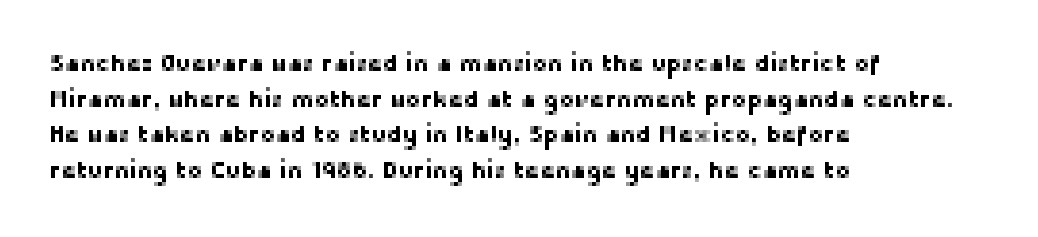
{"italic": "no", "underline": "no", "align": "left", "line_spacing": "normal", "line_spacing_ratio": 1.55, "letter_spacing": "normal", "letter_spacing_em": 0.0, "glyph_px": 23}
